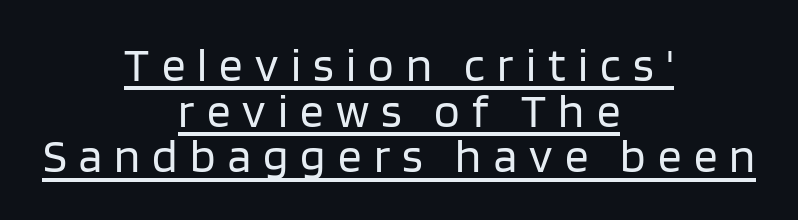
Q: Is the text bold? A: No.
Q: Is the text italic (slanted)? A: No, it is upright.
Q: Is the typeface a serif or a sans-serif typeface? A: Sans-serif.
Q: Is the text underlined? A: Yes.
Q: How is the paragraph aligned? A: Centered.
Q: Is the spacing between letters normal or unusually wide? A: Unusually wide.
Q: Is the spacing between lines tight, normal or loose? A: Tight.
Q: Width (condensed, normal, or wide)? A: Normal.
Q: Stroke contrast? A: Low.
Q: x-height? A: Large.
Q: Monospaced? A: No.
